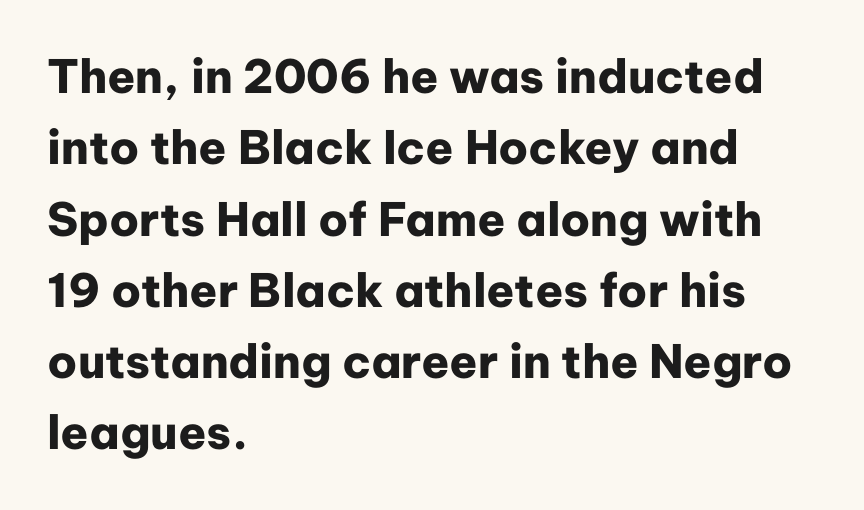
{"serif": "no", "italic": "no", "bold": "yes", "weight": "heavy", "width": "normal", "stroke_contrast": "low", "x_height": "medium", "monospaced": "no", "underline": "no", "align": "left", "line_spacing": "normal", "line_spacing_ratio": 1.55, "letter_spacing": "normal", "letter_spacing_em": 0.0, "glyph_px": 46}
